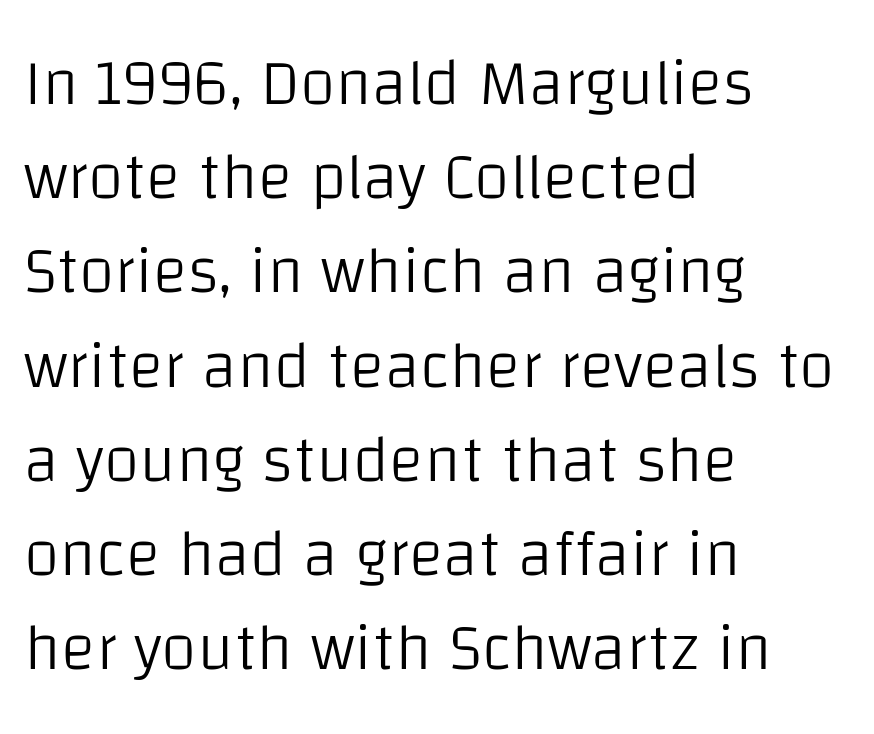
{"serif": "no", "italic": "no", "bold": "no", "weight": "light", "width": "normal", "stroke_contrast": "low", "x_height": "large", "monospaced": "no", "underline": "no", "align": "left", "line_spacing": "normal", "line_spacing_ratio": 1.45, "letter_spacing": "normal", "letter_spacing_em": 0.0, "glyph_px": 65}
